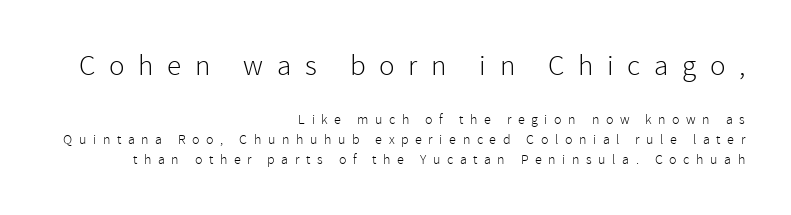
Weight: in the light-to-regular range. Beneath every word, the page is bare. The rendering inserts visible extra space after every character. Think of a printed novel: that variable character pitch is what you see here. Right-aligned paragraph, ragged on the left.
